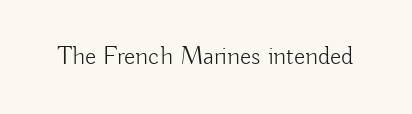
{"italic": "no", "bold": "no", "underline": "no", "letter_spacing": "normal", "letter_spacing_em": 0.0, "glyph_px": 26}
